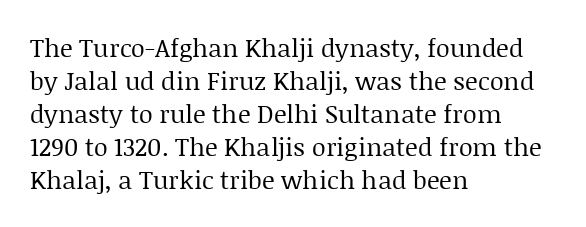
The setting favours the left margin, as ordinary paragraphs usually do. The letters stand upright; this is a roman face. Does the leading feel generous? No, just average. The passage shown has conventional tracking throughout. Each stroke keeps to a modest, everyday thickness or less.
